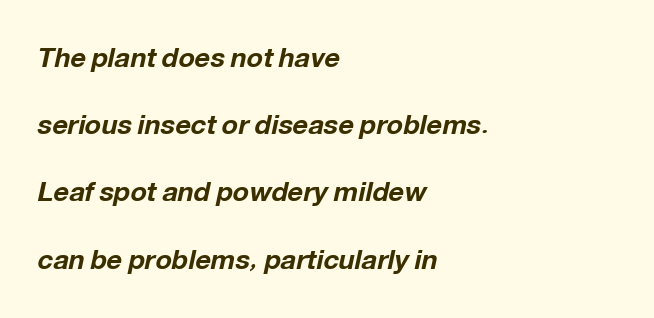
Q: Is the text bold? A: Yes.
Q: Is the text italic (slanted)? A: Yes, it leans right by about 12 degrees.
Q: Is the text underlined? A: No.
Q: How is the paragraph aligned? A: Left-aligned.
Q: Is the spacing between letters normal or unusually wide? A: Normal.
Q: Is the spacing between lines tight, normal or loose? A: Loose.
